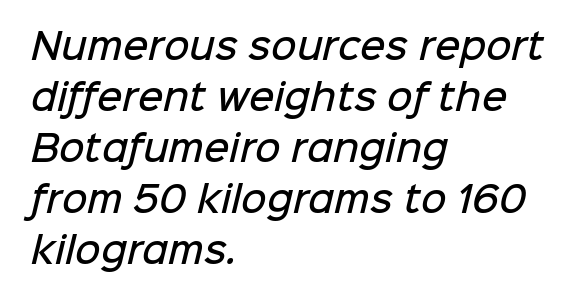
The image shows 35 px semibold sans-serif type; set left-aligned, normal line spacing (1.46x), normal letter spacing, not underlined; low stroke contrast and a medium x-height.
